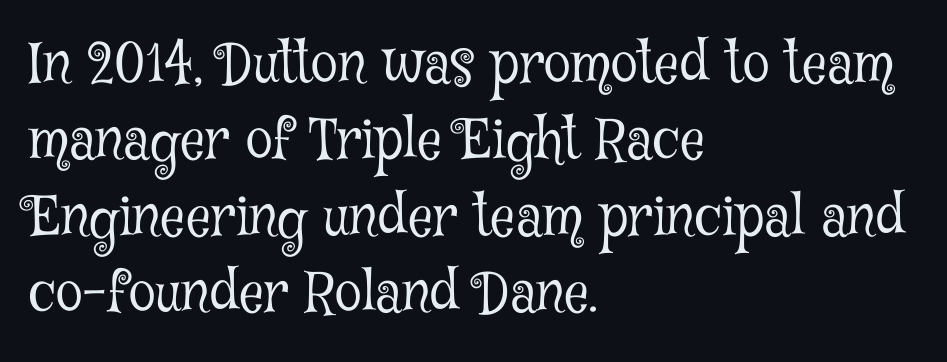
{"serif": "yes", "italic": "no", "bold": "no", "weight": "light", "width": "condensed", "stroke_contrast": "low", "x_height": "medium", "monospaced": "no", "underline": "no", "align": "left", "line_spacing": "normal", "line_spacing_ratio": 1.39, "letter_spacing": "normal", "letter_spacing_em": 0.0, "glyph_px": 55}
